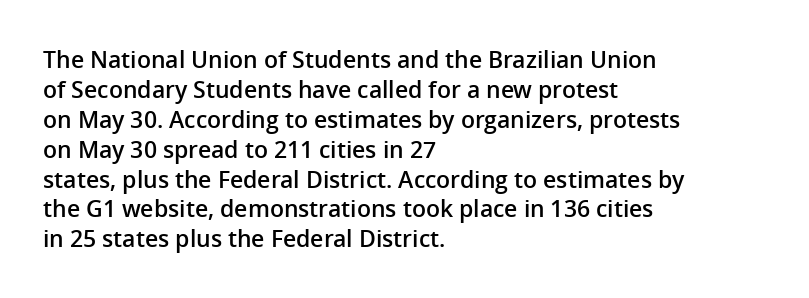
Letter spacing: default. Unlike italic type, these characters show no tilt at all. Look at the stroke-to-counter ratio: somewhat heavy, a semibold. Layout note: lines flush left.
